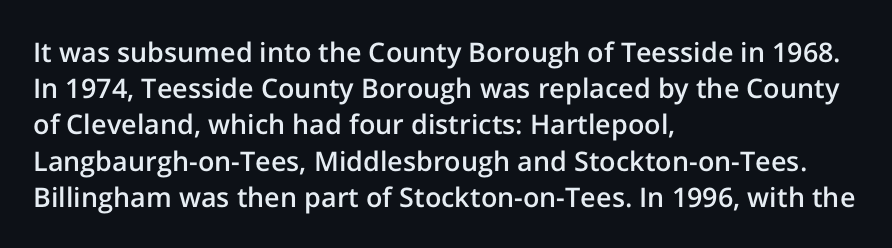
Nobody touched the tracking dial on this one. Its strokes are somewhat broadened, the hallmark of semibold type. Reading down the column, the eye jumps a familiar distance to each next line. Decoration check: the copy has no underline. The paragraph has a hard left edge and a soft right edge. Does the lettering tilt? It doesn't — this is upright.
